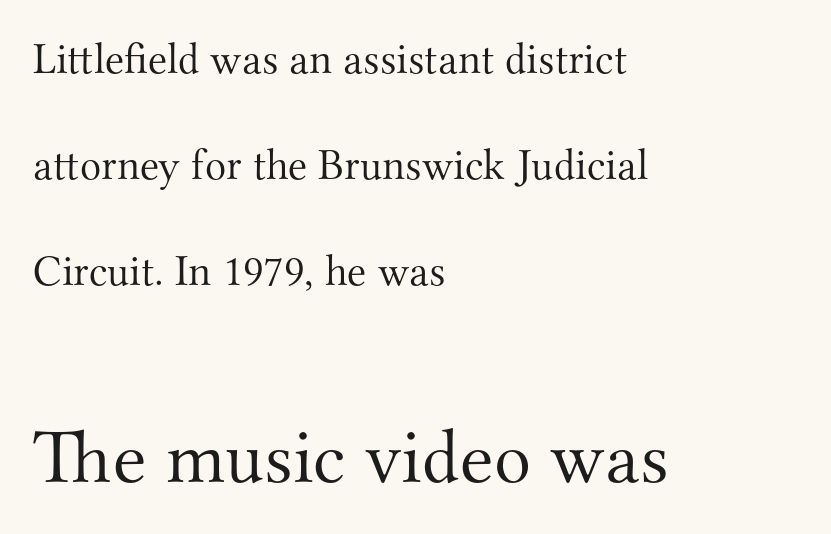
Q: Is the text bold? A: No.
Q: Is the text italic (slanted)? A: No, it is upright.
Q: Is the typeface a serif or a sans-serif typeface? A: Serif.
Q: Is the text underlined? A: No.
Q: How is the paragraph aligned? A: Left-aligned.
Q: Is the spacing between letters normal or unusually wide? A: Normal.
Q: Is the spacing between lines tight, normal or loose? A: Loose.
Q: Which block of text is set in a larger size, the first (top) or the second (bottom)? A: The second (bottom) one.
Q: Width (condensed, normal, or wide)? A: Normal.
Q: Stroke contrast? A: Medium.
Q: x-height? A: Small.
Q: Monospaced? A: No.
